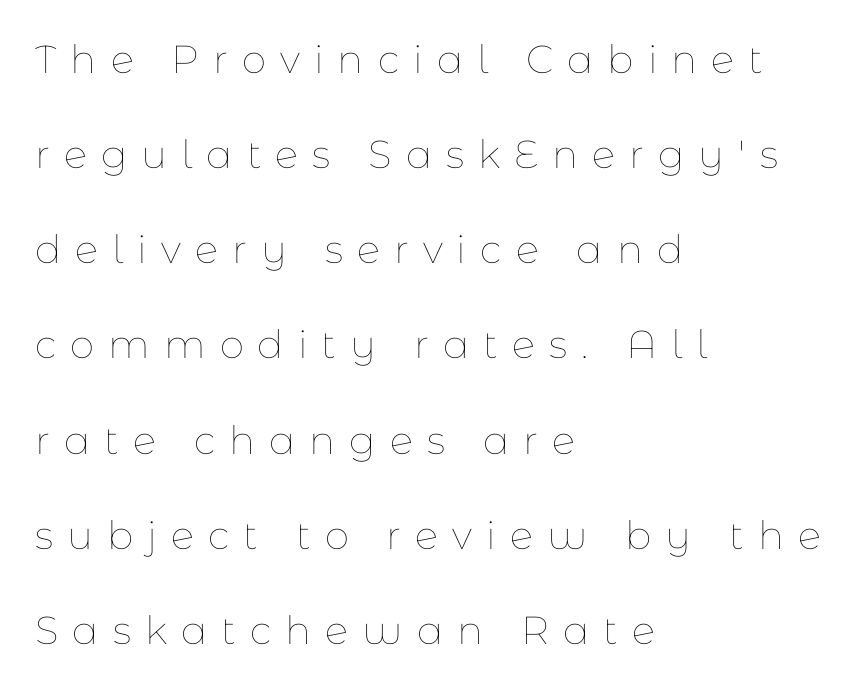
{"italic": "no", "bold": "no", "weight": "thin", "width": "normal", "stroke_contrast": "low", "x_height": "medium", "monospaced": "no", "underline": "no", "align": "left", "line_spacing": "loose", "line_spacing_ratio": 2.44, "letter_spacing": "wide", "letter_spacing_em": 0.36, "glyph_px": 39}
